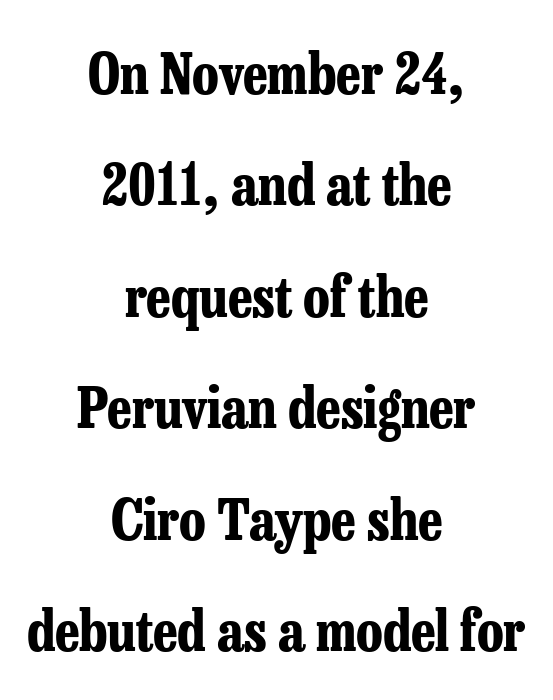
Serifs: yes, visible at the terminals of the letterforms. This rendering uses center alignment, leaving both contours irregular but symmetric. Its strokes are broad and dark, the hallmark of bold type. The strip under each line holds only bare page. In terms of leading, this rendering errs on the spacious side. No extra tracking has been applied to these lines.
